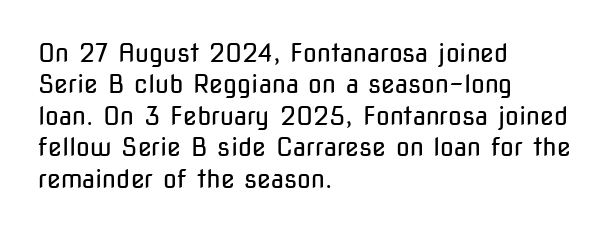
Q: Is the text bold? A: No.
Q: Is the text italic (slanted)? A: No, it is upright.
Q: Is the text underlined? A: No.
Q: How is the paragraph aligned? A: Left-aligned.
Q: Is the spacing between letters normal or unusually wide? A: Normal.
Q: Is the spacing between lines tight, normal or loose? A: Normal.
